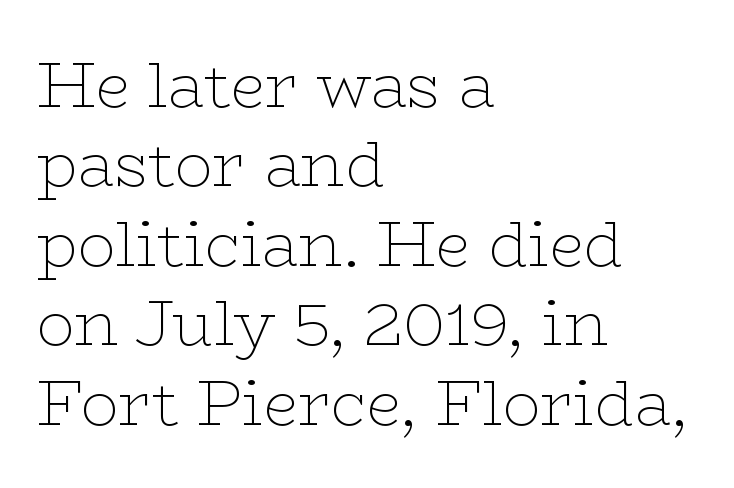
{"serif": "yes", "italic": "no", "bold": "no", "weight": "thin", "width": "wide", "stroke_contrast": "low", "x_height": "medium", "monospaced": "no", "underline": "no", "align": "left", "line_spacing": "normal", "line_spacing_ratio": 1.26, "letter_spacing": "normal", "letter_spacing_em": 0.0, "glyph_px": 63}
